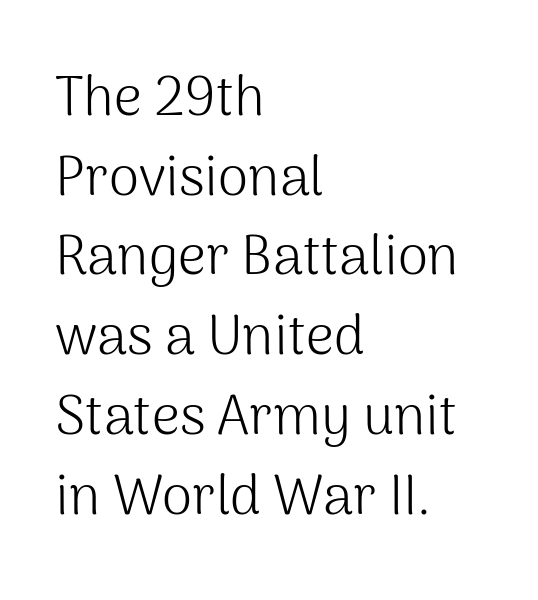
{"serif": "no", "italic": "no", "bold": "no", "weight": "light", "width": "normal", "stroke_contrast": "medium", "x_height": "medium", "monospaced": "no", "underline": "no", "align": "left", "line_spacing": "normal", "line_spacing_ratio": 1.45, "letter_spacing": "normal", "letter_spacing_em": 0.0, "glyph_px": 55}
